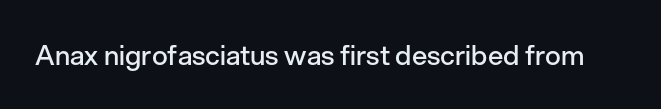
{"italic": "no", "bold": "semi", "underline": "no", "letter_spacing": "normal", "letter_spacing_em": 0.0, "glyph_px": 27}
